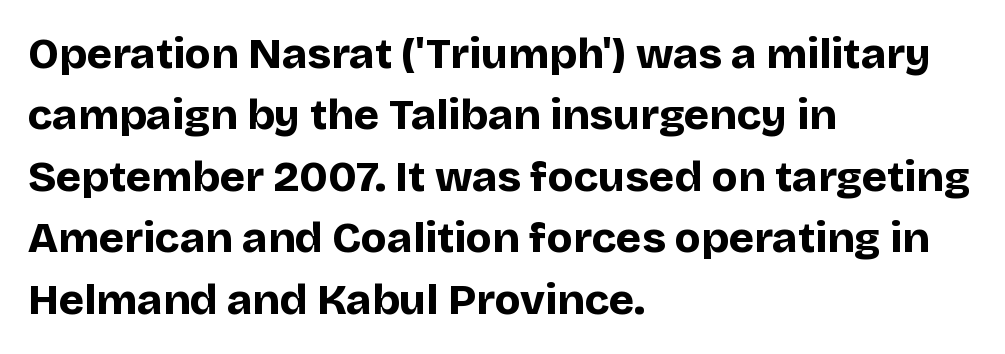
This sample keeps an unexceptional amount of space between lines. Tracking value appears to be zero — textbook default spacing. The space beneath each line is pristine and unruled. Italic: no, the glyphs are upright roman. Each line starts at the same left margin while the right side varies. Typographically, this falls in the sans-serif category.
